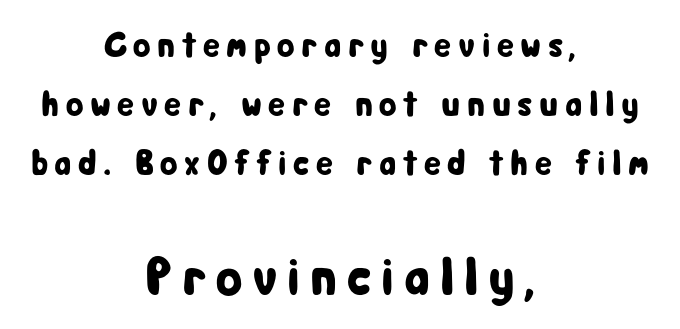
Q: Is the text italic (slanted)? A: No, it is upright.
Q: Is the typeface a serif or a sans-serif typeface? A: Sans-serif.
Q: Is the text underlined? A: No.
Q: How is the paragraph aligned? A: Centered.
Q: Is the spacing between lines tight, normal or loose? A: Normal.
Q: Which block of text is set in a larger size, the first (top) or the second (bottom)? A: The second (bottom) one.
Q: Width (condensed, normal, or wide)? A: Condensed.
Q: Stroke contrast? A: Low.
Q: x-height? A: Medium.
Q: Monospaced? A: No.
